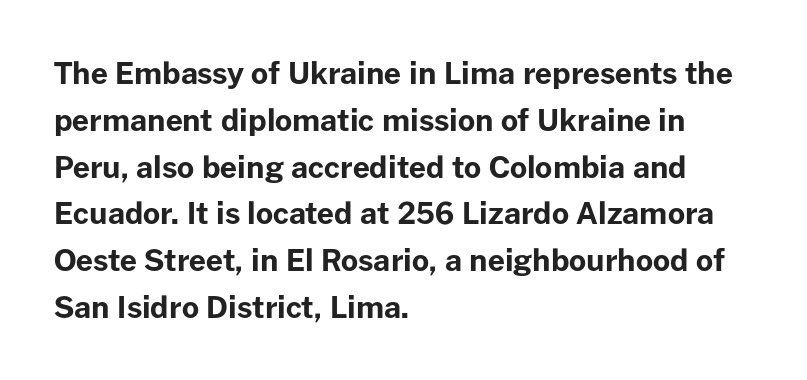
The image shows 30 px bold sans-serif type, upright; set left-aligned, normal line spacing (1.56x), normal letter spacing, not underlined; low stroke contrast and a medium x-height.
